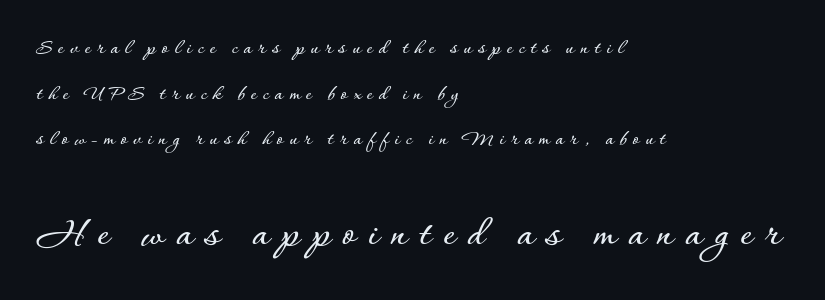
Q: Is the text italic (slanted)? A: Yes.
Q: Is the text underlined? A: No.
Q: How is the paragraph aligned? A: Left-aligned.
Q: Is the spacing between letters normal or unusually wide? A: Unusually wide.
Q: Is the spacing between lines tight, normal or loose? A: Loose.
Q: Which block of text is set in a larger size, the first (top) or the second (bottom)? A: The second (bottom) one.
Q: Width (condensed, normal, or wide)? A: Normal.
Q: Stroke contrast? A: Low.
Q: x-height? A: Small.
Q: Monospaced? A: No.
